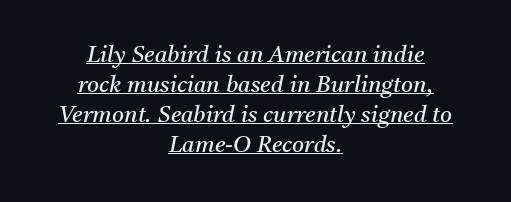
The image shows 23 px text type, italic (leaning right); set centered, normal line spacing (1.3x), normal letter spacing, underlined.
